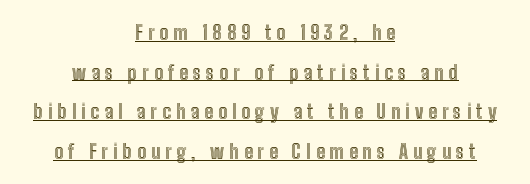
Whoever set this chose breathing room over compactness in the vertical rhythm. Loose tracking; the words dissolve into strings of separated letters. A roman cut, with each character standing at attention. Has an underline been added? It has. Notice how the passage keeps no hard edge, just a central spine.
